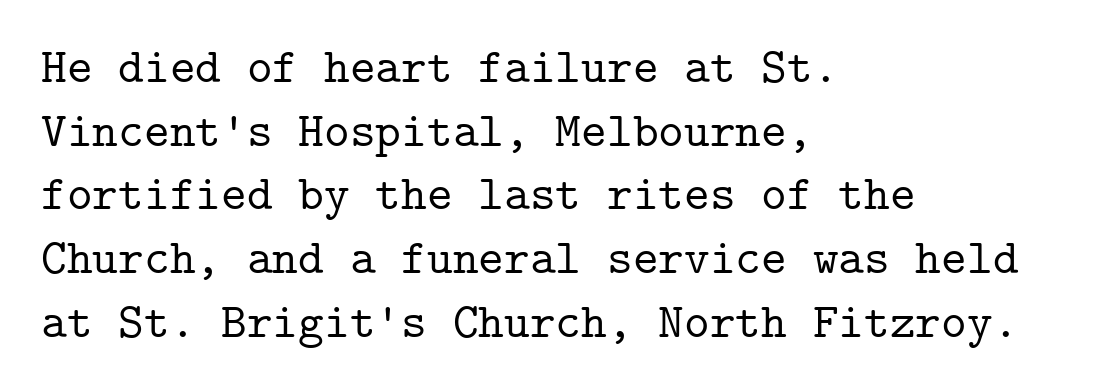
This sample keeps an unexceptional amount of space between lines. The lines are quadded left. The face used here is monospaced, like something from a code editor. The letterforms sit shoulder to shoulder at normal distance. You can tell from the footed stems that serif type was used. Quick note: not italic, upright.
